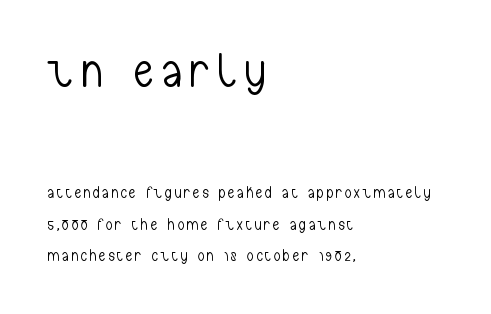
Q: Is the text bold? A: No.
Q: Is the text italic (slanted)? A: No, it is upright.
Q: Is the typeface a serif or a sans-serif typeface? A: Sans-serif.
Q: Is the text underlined? A: No.
Q: How is the paragraph aligned? A: Left-aligned.
Q: Is the spacing between lines tight, normal or loose? A: Loose.
Q: Which block of text is set in a larger size, the first (top) or the second (bottom)? A: The first (top) one.
Q: Width (condensed, normal, or wide)? A: Condensed.
Q: Stroke contrast? A: Low.
Q: x-height? A: Medium.
Q: Monospaced? A: No.
